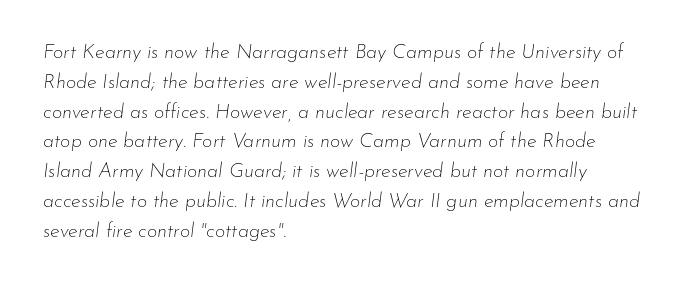
The image shows 20 px text type, italic (leaning right); set left-aligned, normal line spacing (1.49x), normal letter spacing, not underlined.
